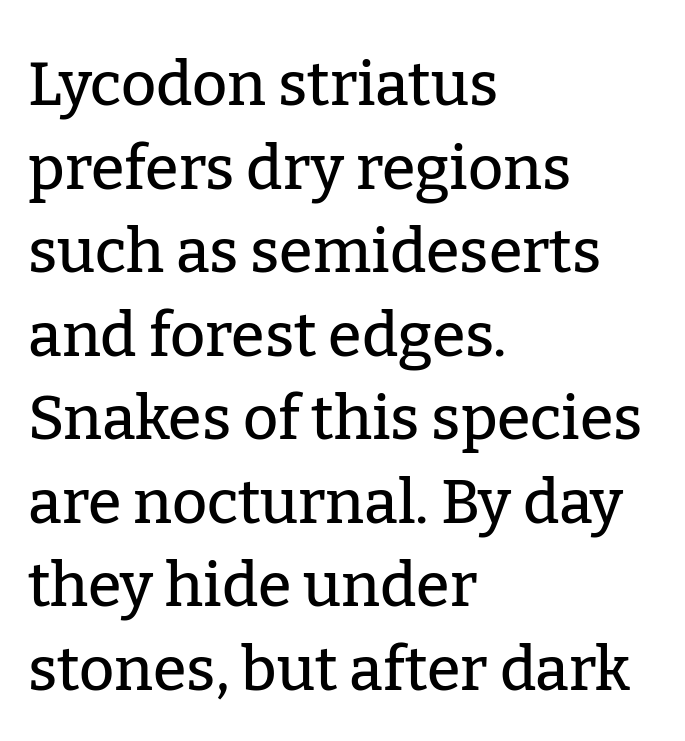
The image shows 61 px serif type, upright; set left-aligned, normal line spacing (1.37x), normal letter spacing, not underlined; low stroke contrast and a medium x-height.
